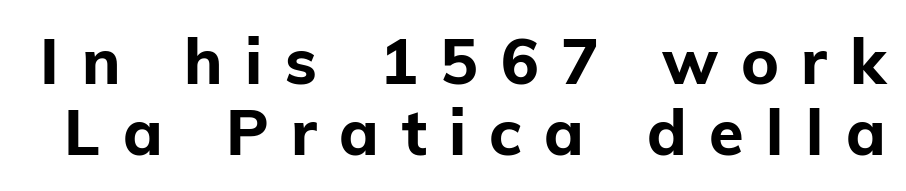
Q: Is the text bold? A: Yes.
Q: Is the text italic (slanted)? A: No, it is upright.
Q: Is the typeface a serif or a sans-serif typeface? A: Sans-serif.
Q: Is the text underlined? A: No.
Q: Is the spacing between letters normal or unusually wide? A: Unusually wide.
Q: Is the spacing between lines tight, normal or loose? A: Tight.
Q: Width (condensed, normal, or wide)? A: Normal.
Q: Stroke contrast? A: Low.
Q: x-height? A: Medium.
Q: Monospaced? A: No.
